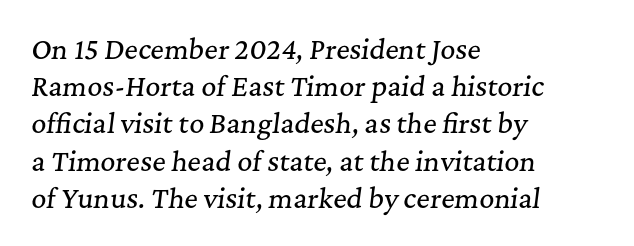
Q: Is the text italic (slanted)? A: Yes, it leans right by about 7 degrees.
Q: Is the text underlined? A: No.
Q: How is the paragraph aligned? A: Left-aligned.
Q: Is the spacing between letters normal or unusually wide? A: Normal.
Q: Is the spacing between lines tight, normal or loose? A: Normal.
